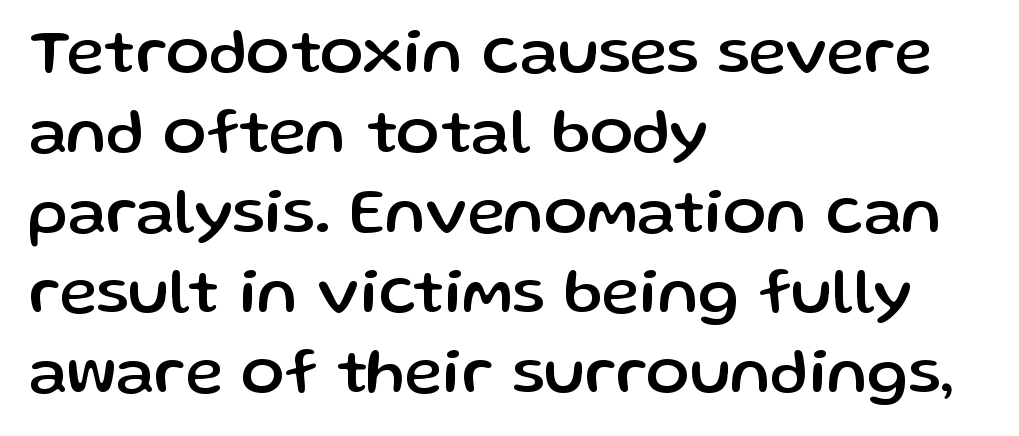
The type sits square on the baseline with zero lean. Stroke terminals: plain, sans-serif. Spacing verdict: proportional, widths tailored to each character. The line texture is even and compact thanks to regular tracking.
